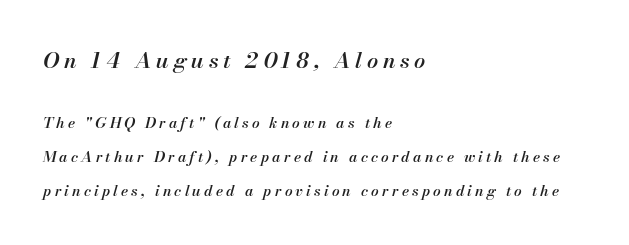
Q: Is the text bold? A: Semi-bold.
Q: Is the text italic (slanted)? A: Yes, it leans right by about 13 degrees.
Q: Is the text underlined? A: No.
Q: How is the paragraph aligned? A: Left-aligned.
Q: Is the spacing between letters normal or unusually wide? A: Unusually wide.
Q: Is the spacing between lines tight, normal or loose? A: Loose.
Q: Which block of text is set in a larger size, the first (top) or the second (bottom)? A: The first (top) one.
